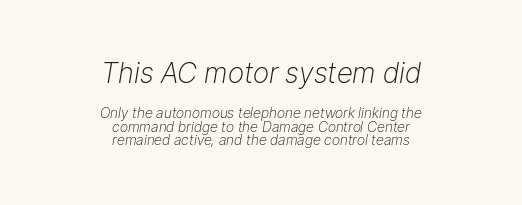
Note: larger setting up top, smaller setting below. The passage shown is typed in a proportional face where columns would drift. The compositor balanced each line on the midline. The baseline area is clear. The line-height multiplier appears low, near solid setting.
